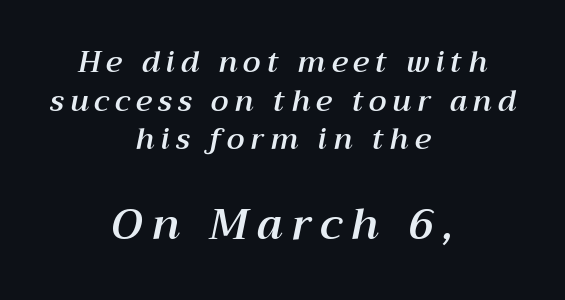
The image shows 43 px text type, italic (leaning right); set centered, normal line spacing (1.33x), unusually wide letter spacing (+0.21 em), not underlined; the second (bottom) block is 1.48x larger; medium stroke contrast and a medium x-height.
